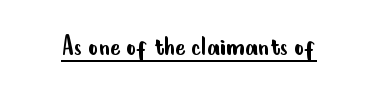
{"serif": "no", "italic": "no", "bold": "no", "weight": "regular", "width": "condensed", "stroke_contrast": "low", "x_height": "small", "monospaced": "no", "underline": "yes", "letter_spacing": "normal", "letter_spacing_em": 0.0, "glyph_px": 31}
